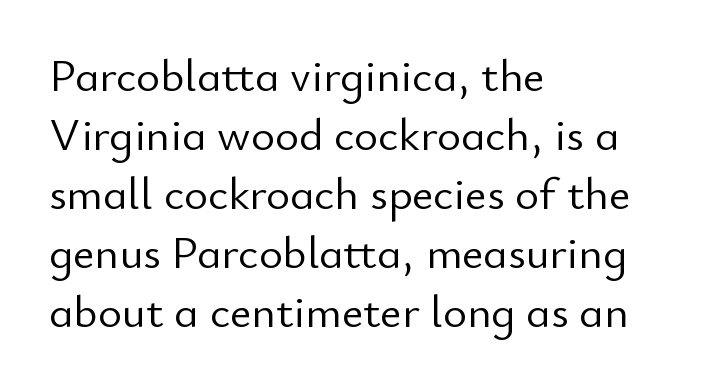
Q: Is the text bold? A: No.
Q: Is the text italic (slanted)? A: No, it is upright.
Q: Is the typeface a serif or a sans-serif typeface? A: Sans-serif.
Q: Is the text underlined? A: No.
Q: How is the paragraph aligned? A: Left-aligned.
Q: Is the spacing between letters normal or unusually wide? A: Normal.
Q: Is the spacing between lines tight, normal or loose? A: Normal.
Q: Width (condensed, normal, or wide)? A: Normal.
Q: Stroke contrast? A: Low.
Q: x-height? A: Small.
Q: Monospaced? A: No.
